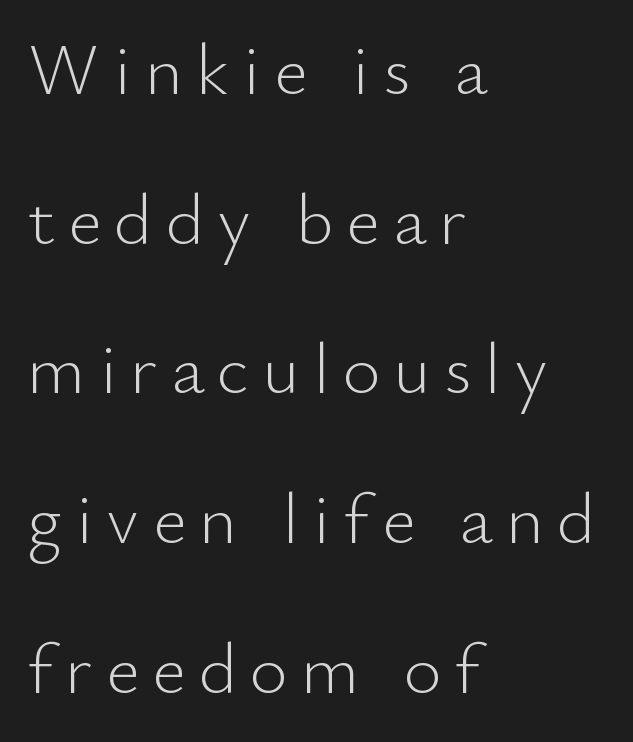
The image shows 73 px light sans-serif type, upright; set left-aligned, loose line spacing (2.05x), not underlined; low stroke contrast and a small x-height.
